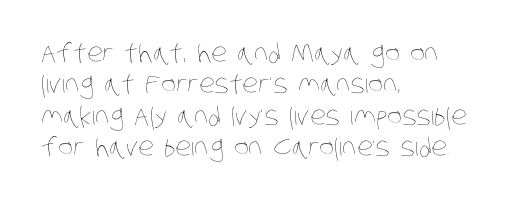
The image shows 25 px text type; set left-aligned, normal line spacing (1.26x), normal letter spacing, not underlined.
